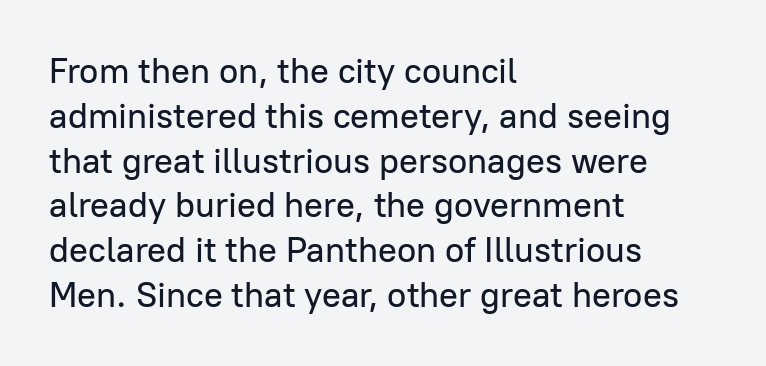
{"serif": "no", "italic": "no", "width": "normal", "stroke_contrast": "low", "x_height": "medium", "monospaced": "no", "underline": "no", "align": "left", "line_spacing": "normal", "line_spacing_ratio": 1.28, "letter_spacing": "normal", "letter_spacing_em": 0.0, "glyph_px": 35}
